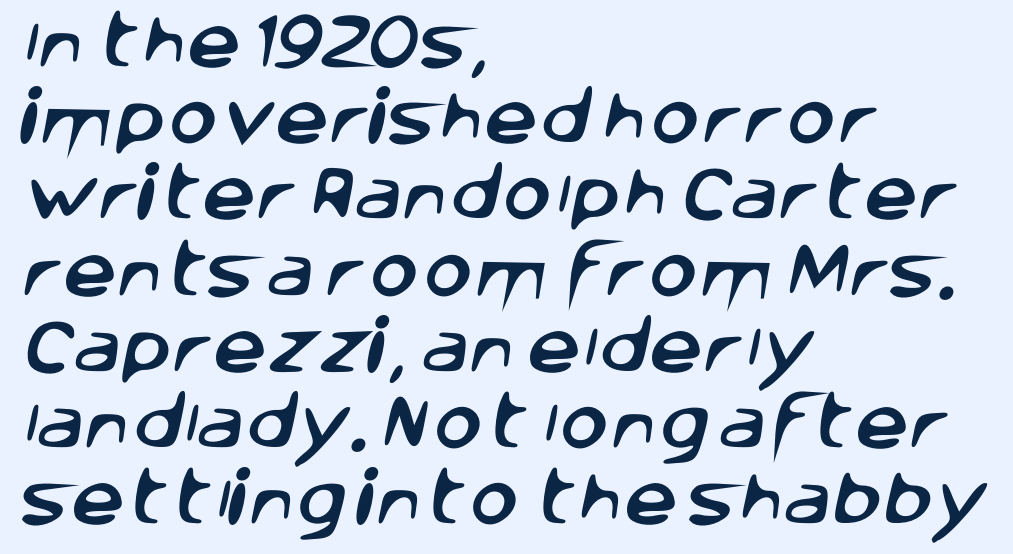
{"serif": "no", "width": "normal", "stroke_contrast": "low", "x_height": "large", "monospaced": "no", "underline": "no", "align": "left", "line_spacing": "normal", "line_spacing_ratio": 1.27, "letter_spacing": "normal", "letter_spacing_em": 0.0, "glyph_px": 60}
